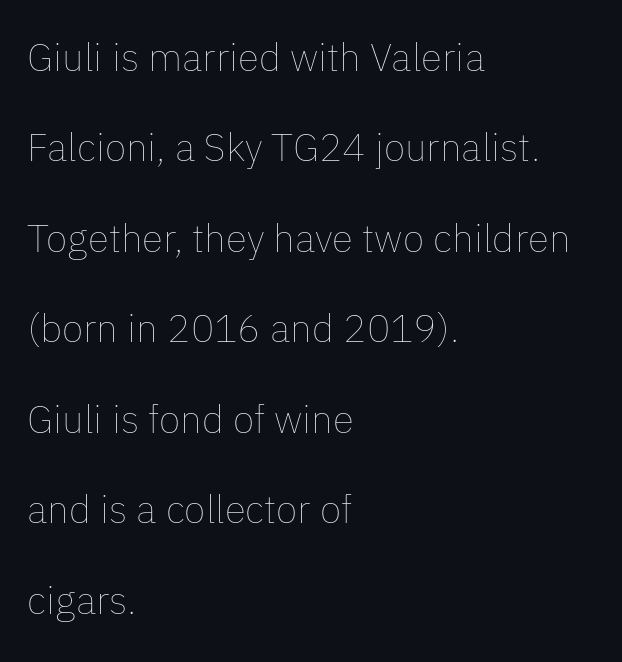
Q: Is the text bold? A: No.
Q: Is the text italic (slanted)? A: No, it is upright.
Q: Is the text underlined? A: No.
Q: How is the paragraph aligned? A: Left-aligned.
Q: Is the spacing between letters normal or unusually wide? A: Normal.
Q: Is the spacing between lines tight, normal or loose? A: Loose.
Q: Width (condensed, normal, or wide)? A: Normal.
Q: Stroke contrast? A: Low.
Q: x-height? A: Medium.
Q: Monospaced? A: No.
